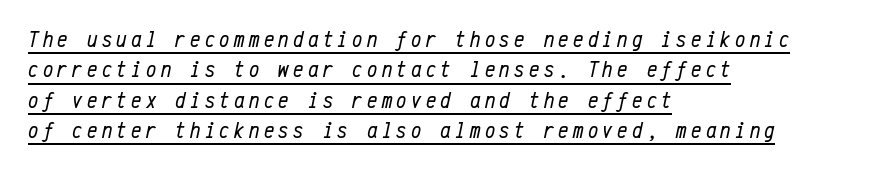
Q: Is the text bold? A: No.
Q: Is the text italic (slanted)? A: Yes, it leans right by about 12 degrees.
Q: Is the text underlined? A: Yes.
Q: How is the paragraph aligned? A: Left-aligned.
Q: Is the spacing between lines tight, normal or loose? A: Normal.
